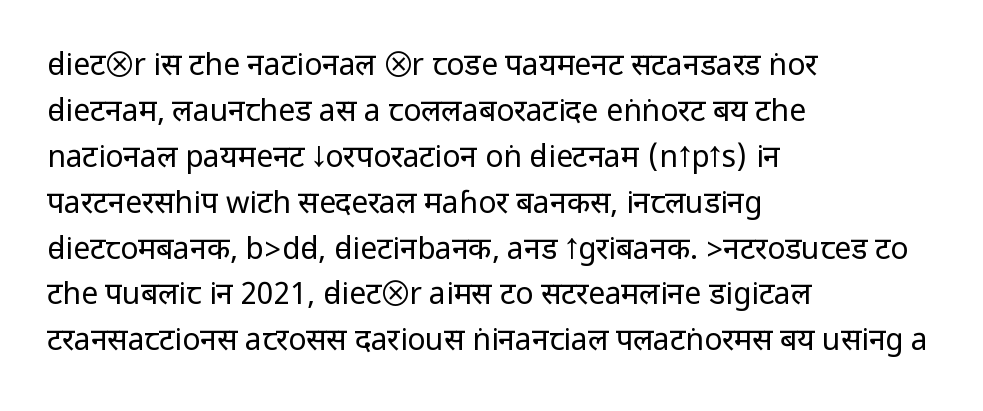
Letters rest on an invisible, unmarked baseline. This is roman type, the default non-slanted kind. A student would call this left alignment; a typographer would say flush left, rag right. Default kerning and tracking; the words read as compact shapes. Unbolded letterforms with no extra heft. Type style note: lacks serifs.
